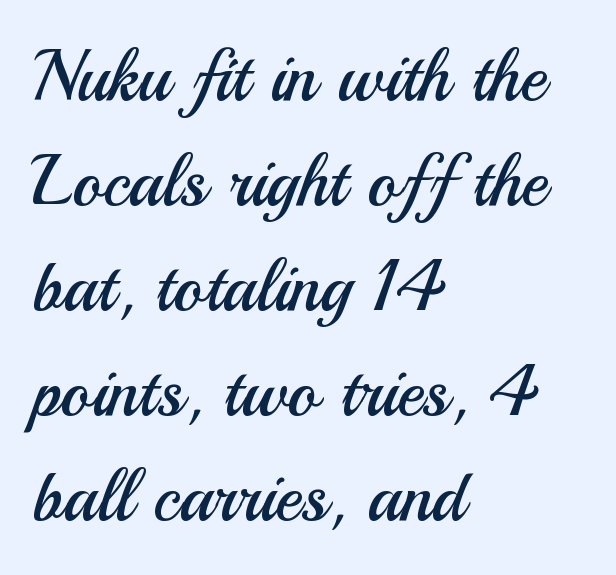
The image shows 71 px regular-weight sans-serif type; set left-aligned, normal line spacing (1.48x), normal letter spacing, not underlined; medium stroke contrast and a small x-height.
